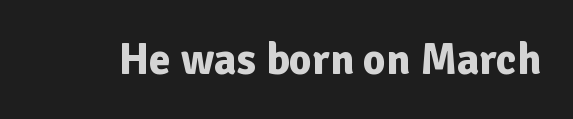
The tracking reads as untouched default to a designer's eye. Only glyphs here, with clear space below each row. The font's upright variant was chosen for this text. Compared with an ordinary text face, these strokes are far heavier — a full bold.
